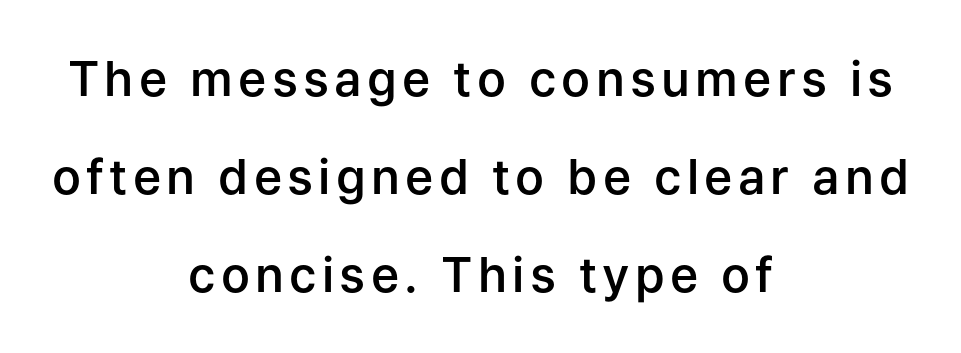
{"serif": "no", "italic": "no", "bold": "semi", "weight": "semibold", "width": "normal", "stroke_contrast": "low", "x_height": "medium", "monospaced": "no", "underline": "no", "align": "center", "line_spacing": "loose", "line_spacing_ratio": 2.04, "glyph_px": 48}
